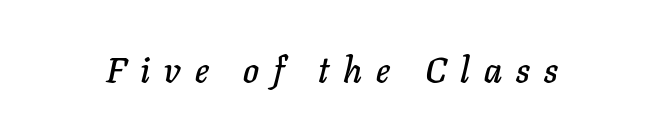
The image shows 36 px text type, italic (leaning right); set unusually wide letter spacing (+0.39 em), not underlined; low stroke contrast and a medium x-height.
